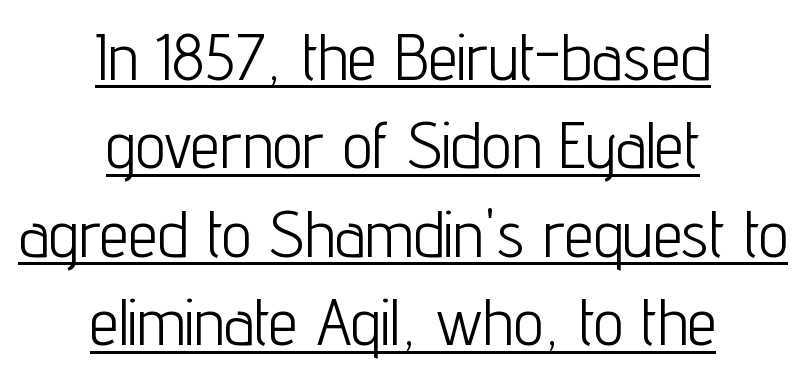
Q: Is the text bold? A: No.
Q: Is the text italic (slanted)? A: No, it is upright.
Q: Is the typeface a serif or a sans-serif typeface? A: Sans-serif.
Q: Is the text underlined? A: Yes.
Q: How is the paragraph aligned? A: Centered.
Q: Is the spacing between letters normal or unusually wide? A: Normal.
Q: Is the spacing between lines tight, normal or loose? A: Normal.
Q: Width (condensed, normal, or wide)? A: Condensed.
Q: Stroke contrast? A: Low.
Q: x-height? A: Medium.
Q: Monospaced? A: No.
